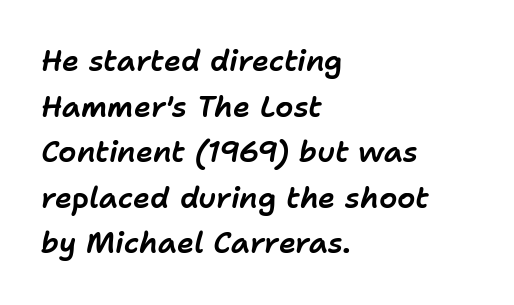
Bare-footed words on every line. The rendering keeps characters at their native spacing. This block has exactly the height ordinary leading produces. Spacing verdict: proportional, widths tailored to each character. An italicized treatment has been applied to the whole sample. Notice how the passage keeps a crisp vertical edge on the left only.
